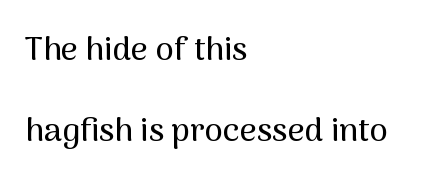
{"serif": "no", "italic": "no", "width": "normal", "stroke_contrast": "medium", "x_height": "medium", "monospaced": "no", "underline": "no", "align": "left", "line_spacing": "loose", "line_spacing_ratio": 2.44, "letter_spacing": "normal", "letter_spacing_em": 0.0, "glyph_px": 33}
